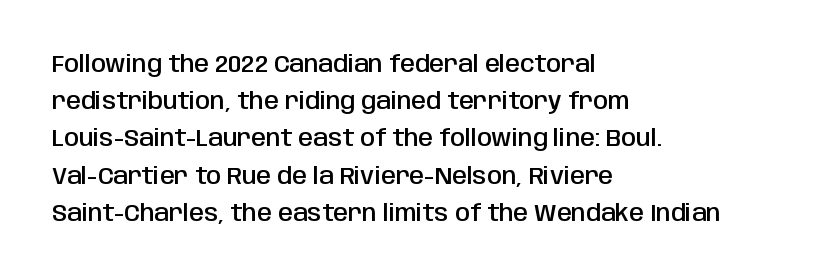
{"italic": "no", "bold": "semi", "underline": "no", "align": "left", "line_spacing": "normal", "line_spacing_ratio": 1.55, "letter_spacing": "normal", "letter_spacing_em": 0.0, "glyph_px": 24}
